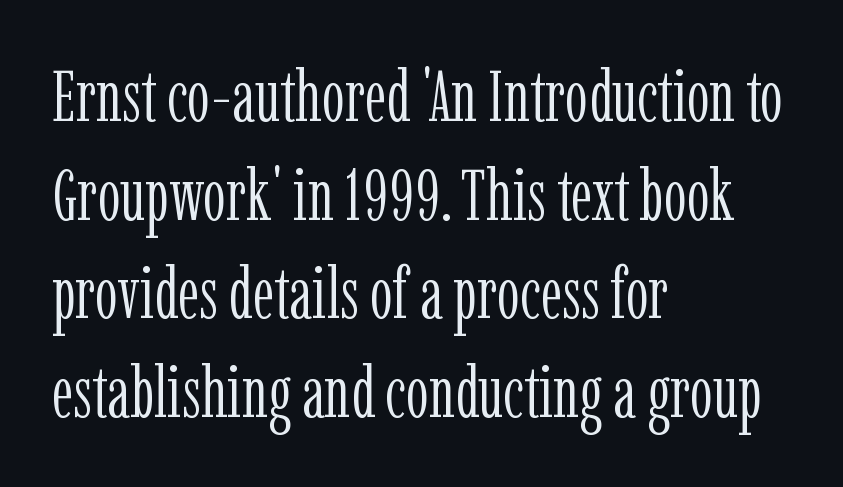
The image shows 72 px light, condensed serif type, upright; set left-aligned, normal line spacing (1.37x), normal letter spacing, not underlined; low stroke contrast and a medium x-height.
